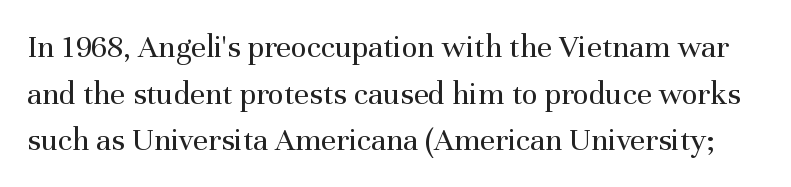
The image shows 33 px regular-weight serif type, upright; set normal line spacing (1.41x), normal letter spacing, not underlined; medium stroke contrast and a medium x-height.
